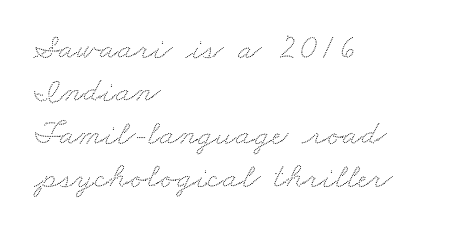
The image shows 35 px wide type; set left-aligned, line spacing 1.23x, normal letter spacing, not underlined; low stroke contrast and a small x-height.
